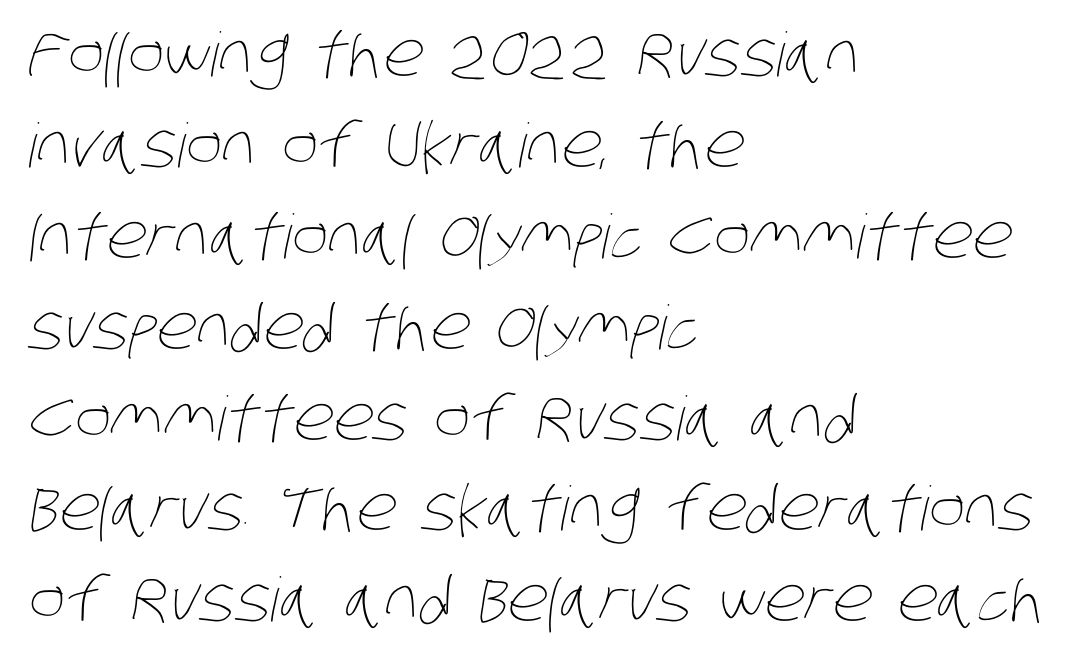
Think standard paragraph weight, or any step lighter than that. The foot of each line stays bare and open. Horizontal alignment here is leftward, the default for most running prose. Do the characters align in a grid? No, the font is proportional. Leading: standard.
